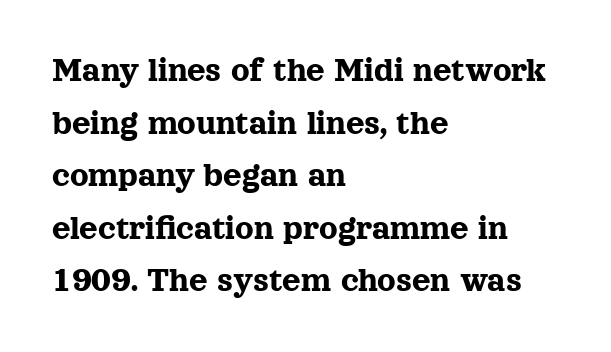
Q: Is the text italic (slanted)? A: No, it is upright.
Q: Is the typeface a serif or a sans-serif typeface? A: Serif.
Q: Is the text underlined? A: No.
Q: How is the paragraph aligned? A: Left-aligned.
Q: Is the spacing between letters normal or unusually wide? A: Normal.
Q: Is the spacing between lines tight, normal or loose? A: Normal.
Q: Width (condensed, normal, or wide)? A: Normal.
Q: x-height? A: Medium.
Q: Monospaced? A: No.
